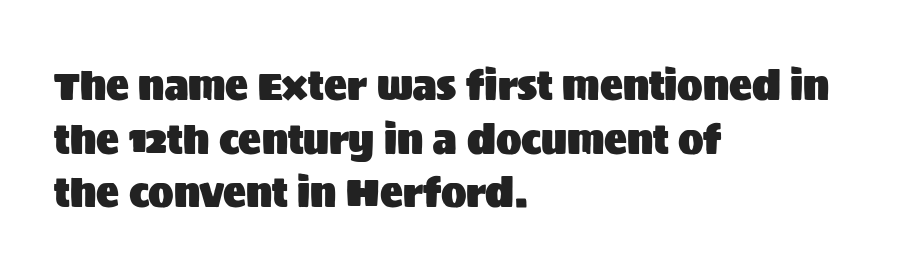
The image shows 38 px sans-serif type, upright; set left-aligned, normal line spacing (1.41x), normal letter spacing, not underlined; medium stroke contrast and a large x-height.
